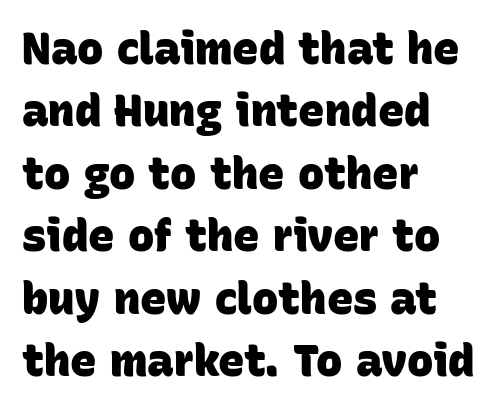
Q: Is the text bold? A: Yes.
Q: Is the typeface a serif or a sans-serif typeface? A: Sans-serif.
Q: Is the text underlined? A: No.
Q: How is the paragraph aligned? A: Left-aligned.
Q: Is the spacing between letters normal or unusually wide? A: Normal.
Q: Is the spacing between lines tight, normal or loose? A: Normal.
Q: Width (condensed, normal, or wide)? A: Normal.
Q: Stroke contrast? A: Low.
Q: x-height? A: Large.
Q: Monospaced? A: No.
